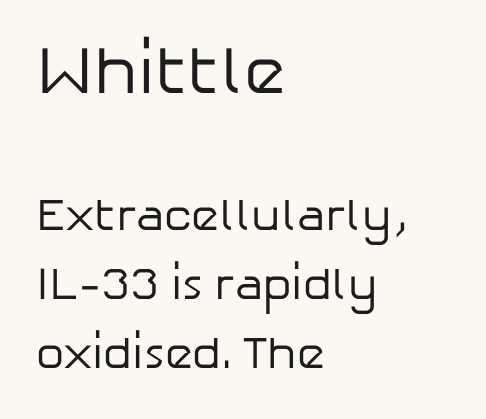
These lines were composed using upright roman letters. Whoever set this chose a conventional vertical rhythm. The earlier block is typeset at a bigger size than the later block. Has an underline been added? It has not.
